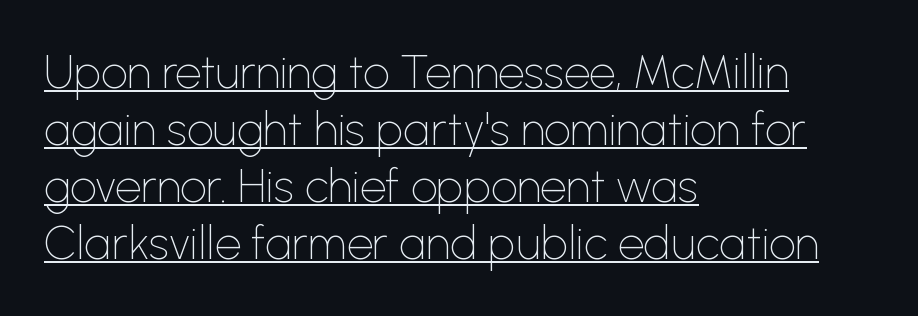
The image shows 46 px thin sans-serif type, upright; set left-aligned, line spacing 1.24x, normal letter spacing, underlined; low stroke contrast and a medium x-height.
